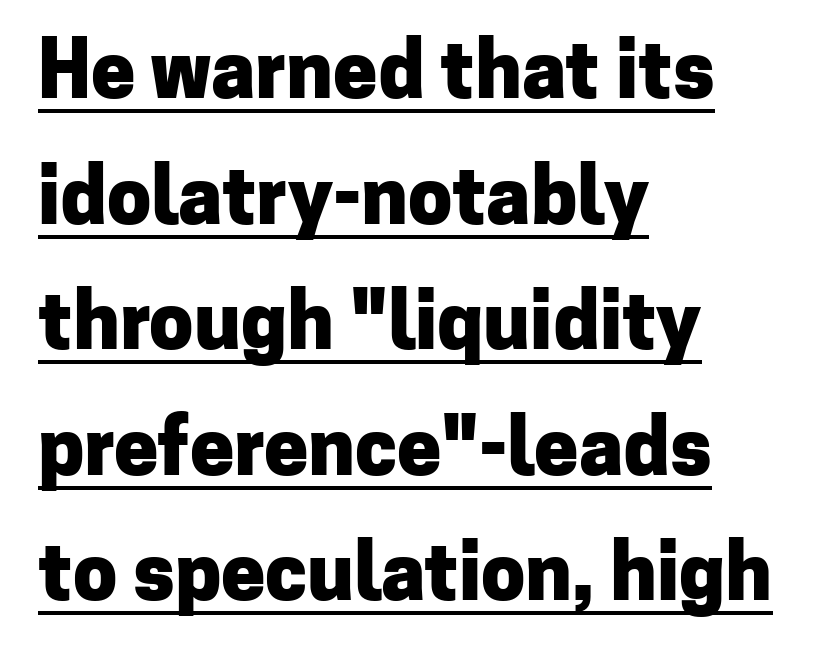
{"serif": "no", "italic": "no", "bold": "yes", "weight": "heavy", "width": "normal", "stroke_contrast": "low", "x_height": "medium", "monospaced": "no", "underline": "yes", "align": "left", "line_spacing": "normal", "line_spacing_ratio": 1.59, "letter_spacing": "normal", "letter_spacing_em": 0.0, "glyph_px": 79}
